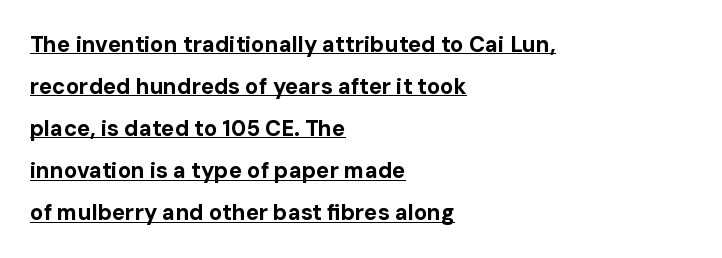
Q: Is the text bold? A: Yes.
Q: Is the text italic (slanted)? A: No, it is upright.
Q: Is the text underlined? A: Yes.
Q: How is the paragraph aligned? A: Left-aligned.
Q: Is the spacing between letters normal or unusually wide? A: Normal.
Q: Is the spacing between lines tight, normal or loose? A: Loose.
